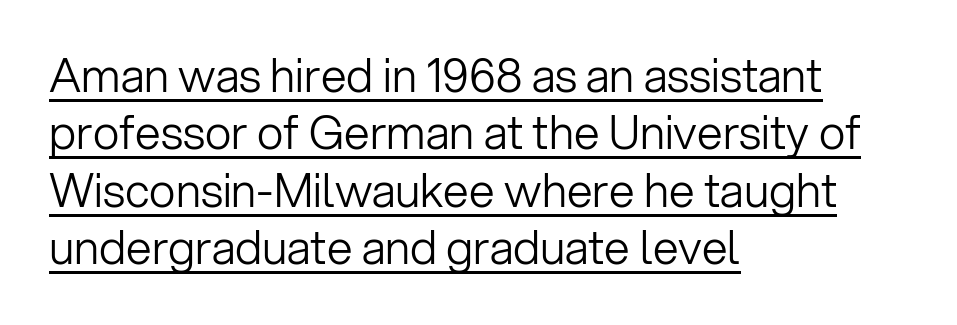
{"serif": "no", "italic": "no", "bold": "no", "weight": "light", "width": "normal", "stroke_contrast": "low", "x_height": "medium", "monospaced": "no", "underline": "yes", "align": "left", "line_spacing": "normal", "line_spacing_ratio": 1.25, "letter_spacing": "normal", "letter_spacing_em": 0.0, "glyph_px": 46}
